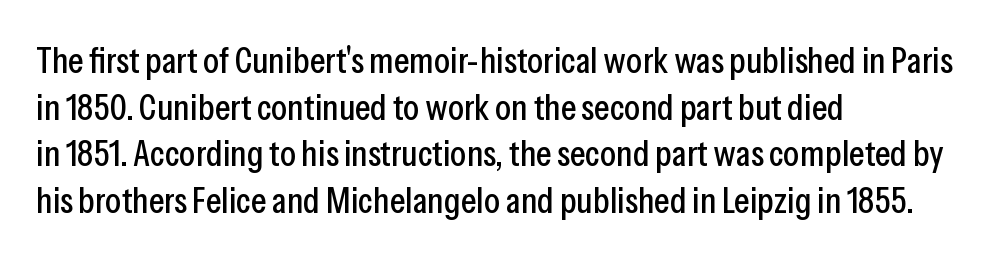
{"serif": "no", "italic": "no", "width": "condensed", "stroke_contrast": "low", "x_height": "medium", "monospaced": "no", "underline": "no", "align": "left", "line_spacing": "normal", "line_spacing_ratio": 1.26, "letter_spacing": "normal", "letter_spacing_em": 0.0, "glyph_px": 37}
